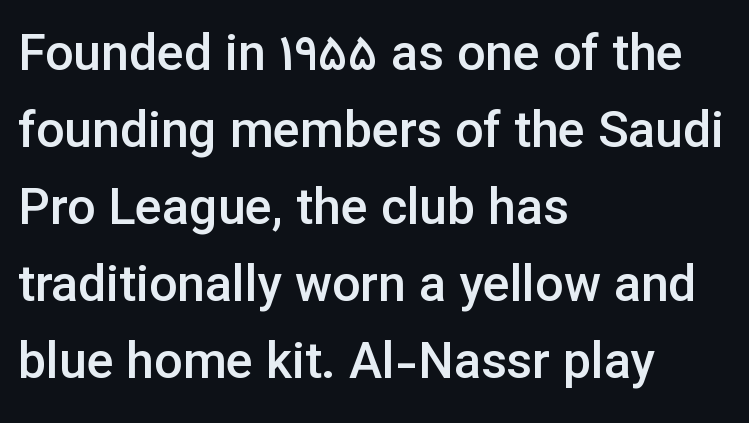
The image shows 50 px semibold sans-serif type, upright; set left-aligned, normal line spacing (1.54x), normal letter spacing, not underlined; low stroke contrast and a medium x-height.
